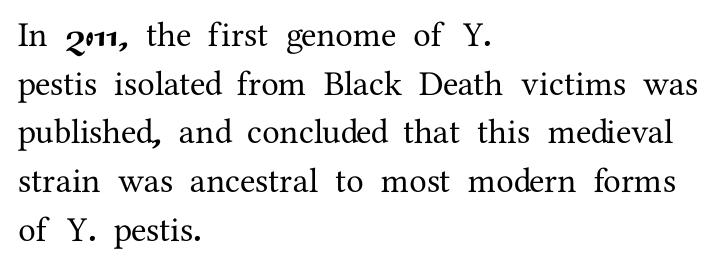
The image shows 35 px serif type, upright; set left-aligned, normal line spacing (1.39x), normal letter spacing, not underlined; medium stroke contrast and a medium x-height.
